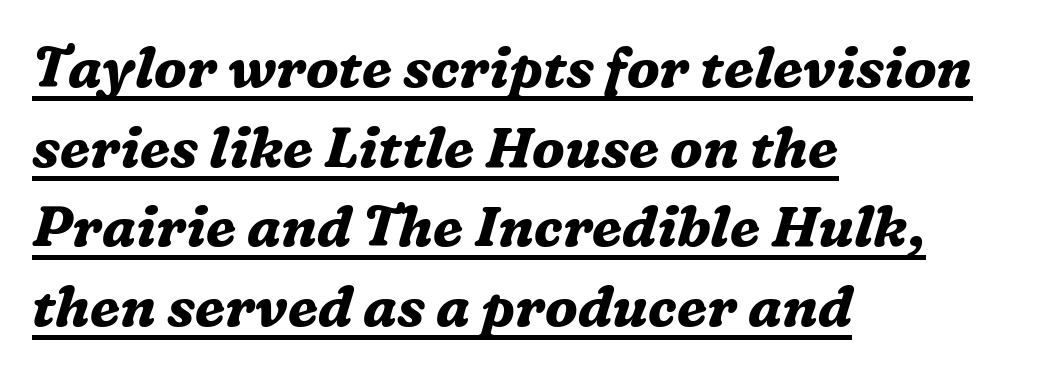
Q: Is the text bold? A: Yes.
Q: Is the text italic (slanted)? A: Yes, it leans right by about 16 degrees.
Q: Is the typeface a serif or a sans-serif typeface? A: Serif.
Q: Is the text underlined? A: Yes.
Q: How is the paragraph aligned? A: Left-aligned.
Q: Is the spacing between letters normal or unusually wide? A: Normal.
Q: Is the spacing between lines tight, normal or loose? A: Normal.
Q: Width (condensed, normal, or wide)? A: Normal.
Q: Stroke contrast? A: Medium.
Q: x-height? A: Medium.
Q: Monospaced? A: No.
